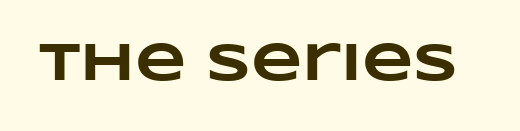
{"bold": "yes", "weight": "heavy", "width": "wide", "stroke_contrast": "low", "x_height": "large", "monospaced": "no", "underline": "no", "letter_spacing": "normal", "letter_spacing_em": 0.0, "glyph_px": 53}
